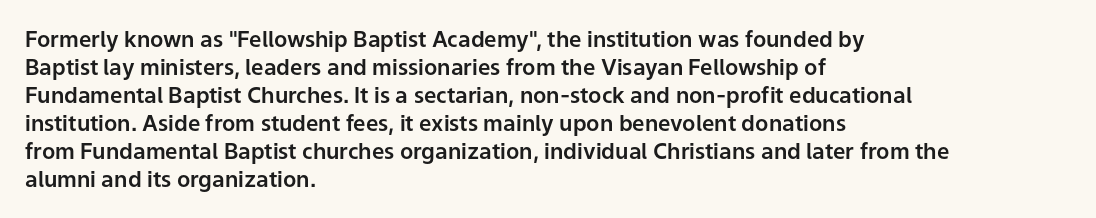
Q: Is the text italic (slanted)? A: No, it is upright.
Q: Is the text underlined? A: No.
Q: How is the paragraph aligned? A: Left-aligned.
Q: Is the spacing between letters normal or unusually wide? A: Normal.
Q: Is the spacing between lines tight, normal or loose? A: Normal.
